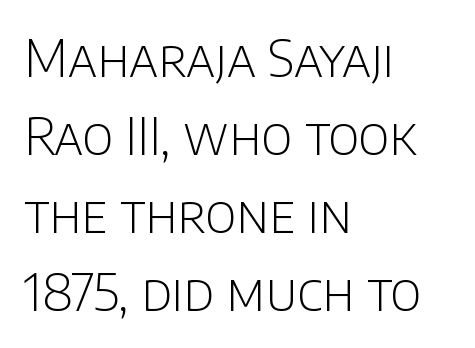
The image shows 51 px light sans-serif type, upright; set left-aligned, normal line spacing (1.53x), normal letter spacing, not underlined; low stroke contrast and a large x-height.
